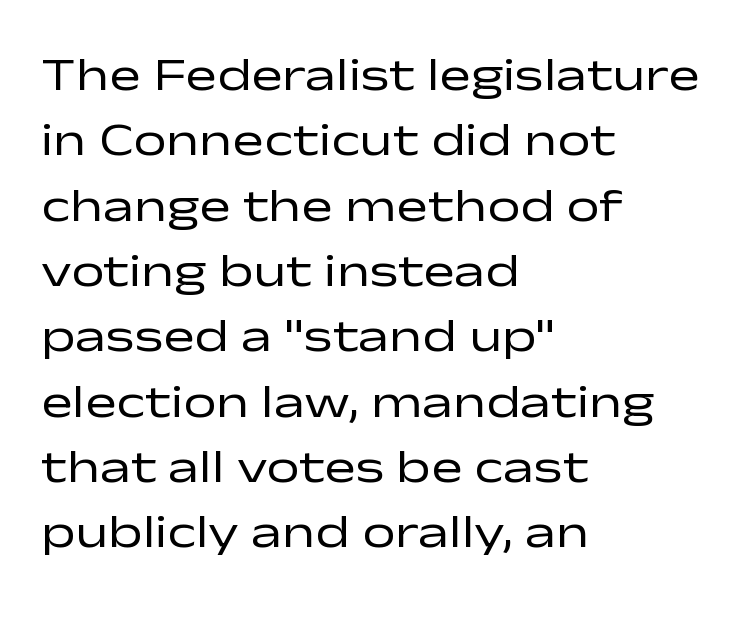
Tracking value appears to be zero — textbook default spacing. Descender tails drop into unmarked territory. Each letter keeps its own natural width here, so spacing adapts to shape. Horizontal bands of white between lines are of average thickness. If you drew a ruler down the left edge, every line would touch it. Do the letters lean? They stand straight.
